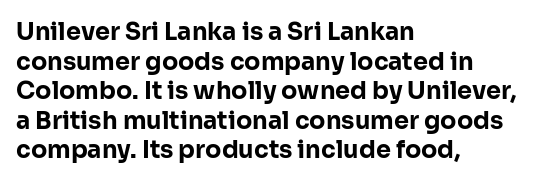
Nobody drew a line under any word here. The lettering stays uniformly vertical, giving the passage a roman look. Each word holds together tightly as a unit, with standard inter-letter gaps. A student would call this left alignment; a typographer would say flush left, rag right. Typographic density is high because the face is bold.
